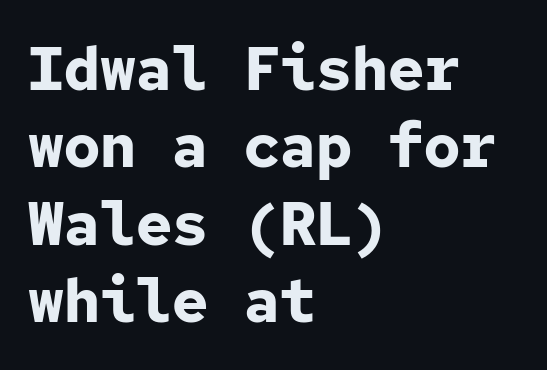
Q: Is the text bold? A: Yes.
Q: Is the text italic (slanted)? A: No, it is upright.
Q: Is the typeface a serif or a sans-serif typeface? A: Sans-serif.
Q: Is the text underlined? A: No.
Q: How is the paragraph aligned? A: Left-aligned.
Q: Is the spacing between letters normal or unusually wide? A: Normal.
Q: Is the spacing between lines tight, normal or loose? A: Normal.
Q: Width (condensed, normal, or wide)? A: Normal.
Q: Stroke contrast? A: Low.
Q: x-height? A: Medium.
Q: Monospaced? A: Yes.
